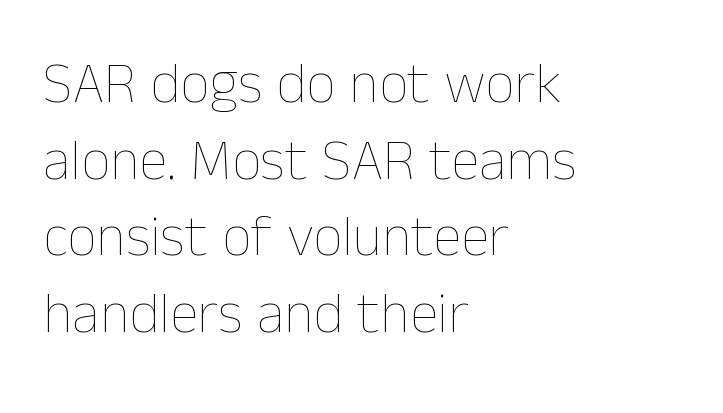
{"italic": "no", "bold": "no", "weight": "thin", "width": "normal", "stroke_contrast": "low", "x_height": "medium", "monospaced": "no", "underline": "no", "align": "left", "line_spacing": "normal", "line_spacing_ratio": 1.32, "letter_spacing": "normal", "letter_spacing_em": 0.0, "glyph_px": 58}
